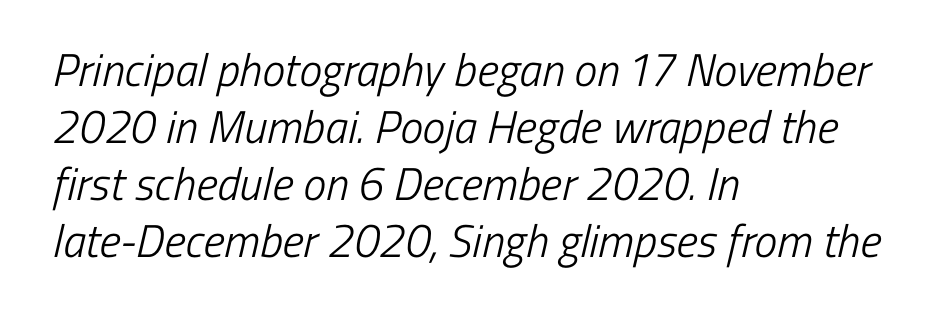
Q: Is the text bold? A: No.
Q: Is the typeface a serif or a sans-serif typeface? A: Sans-serif.
Q: Is the text underlined? A: No.
Q: How is the paragraph aligned? A: Left-aligned.
Q: Is the spacing between letters normal or unusually wide? A: Normal.
Q: Width (condensed, normal, or wide)? A: Condensed.
Q: Stroke contrast? A: Low.
Q: x-height? A: Medium.
Q: Monospaced? A: No.
